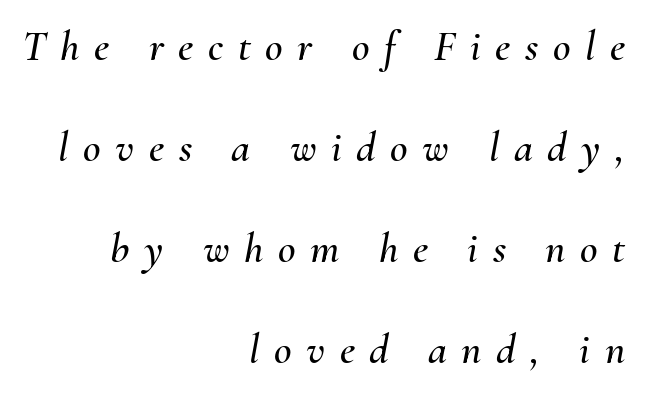
Q: Is the text italic (slanted)? A: Yes, it leans right by about 10 degrees.
Q: Is the text underlined? A: No.
Q: How is the paragraph aligned? A: Right-aligned.
Q: Is the spacing between letters normal or unusually wide? A: Unusually wide.
Q: Is the spacing between lines tight, normal or loose? A: Loose.
Q: Width (condensed, normal, or wide)? A: Normal.
Q: Stroke contrast? A: Medium.
Q: x-height? A: Small.
Q: Monospaced? A: No.
